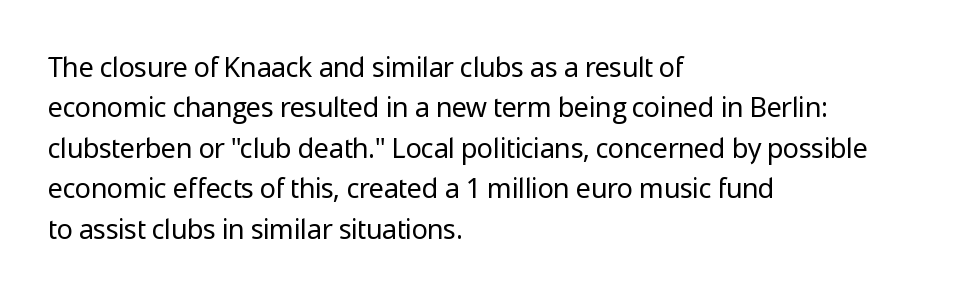
The passage shown stacks its lines at a standard gap. Students, note that the glyphs here touch the page at normal intervals. This reads as an unemphasized weight, regular at the heaviest. Typeset ragged right — the left edge is the straight one. No italicization has been applied; the sample stays upright.
